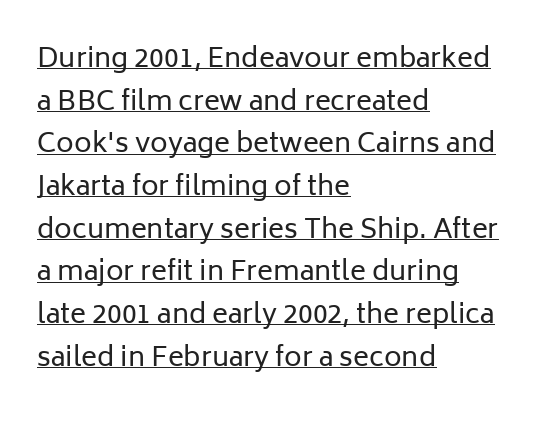
No italicization has been applied; the sample stays upright. The lines in this sample share a left origin and differ only in where they stop. This is not heavy type; no bold has been used. A rule runs beneath these lines of type.
